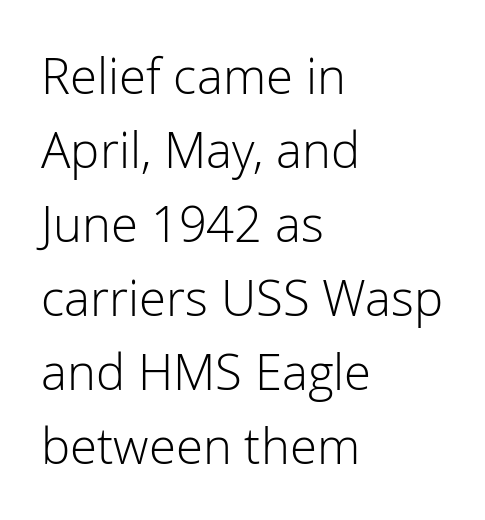
The specimen omits any rule beneath the text block's lines. Stems here are at most as thick as an everyday book face. Which margin do the lines hug? The left one — the right edge is uneven. This sample uses plain, unmodified letter spacing. Rendered with straight, roman letterforms.
